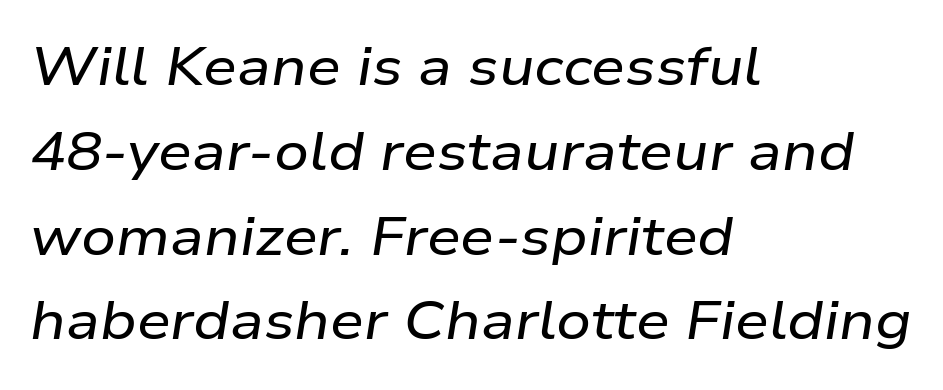
{"italic": "yes", "lean": "right", "slant_degrees": 9, "width": "wide", "stroke_contrast": "low", "x_height": "medium", "monospaced": "no", "underline": "no", "align": "left", "line_spacing": "normal", "line_spacing_ratio": 1.57, "letter_spacing": "normal", "letter_spacing_em": 0.0, "glyph_px": 54}
